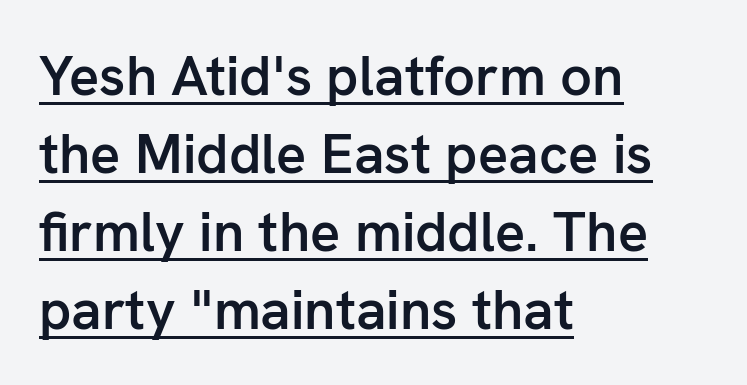
The image shows 56 px semibold sans-serif type, upright; set left-aligned, normal line spacing (1.39x), normal letter spacing, underlined; low stroke contrast and a medium x-height.
